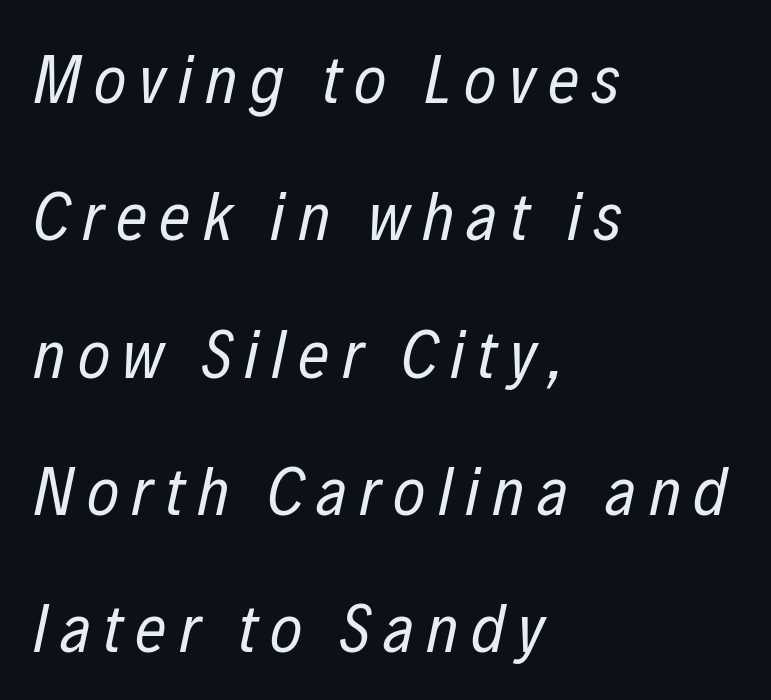
The strokes carry an ordinary text weight at most. The axis of the letterforms is tilted away from vertical. A typesetter would call this proportional, since set widths differ per character. Summary of vertical rhythm: relaxed, with wide interline spacing. Does the copy run flush right? No — it runs flush left. Plain, unruled lines of type.
